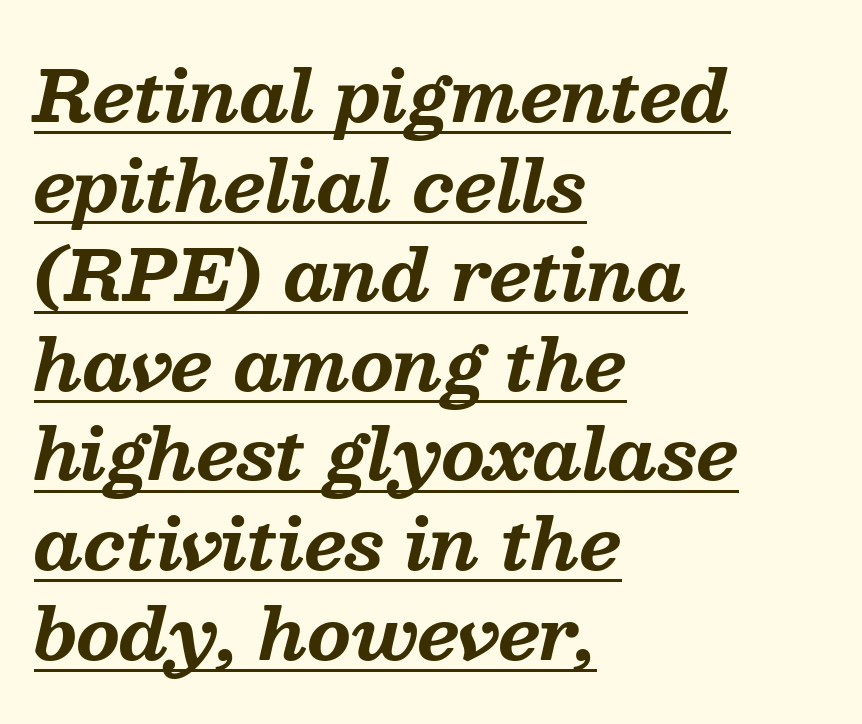
The image shows 70 px bold serif type, italic (leaning right); set left-aligned, normal line spacing (1.28x), normal letter spacing, underlined; medium stroke contrast and a medium x-height.
